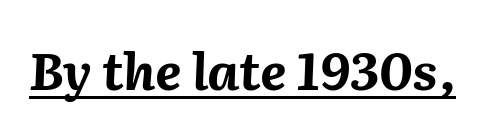
Beneath each row of characters lies a ruled line. Its strokes are broad and dark, the hallmark of bold type. Tall strokes in this sample are angled rather than plumb. Words appear dense and cohesive because spacing is normal. The letters advance in unequal steps, a hallmark of proportional type.
